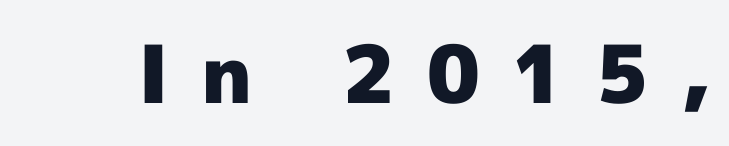
This sample has the flowing, uneven cadence of proportional lettering. The gap between lines stays unmarked. The face used here is rendered with a markedly widened letterfit. A full-strength bold gives these letters their thick strokes.
